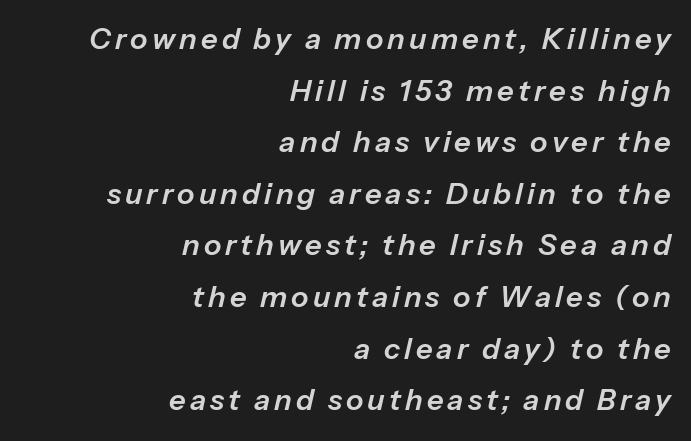
Q: Is the text italic (slanted)? A: Yes, it leans right by about 13 degrees.
Q: Is the text underlined? A: No.
Q: How is the paragraph aligned? A: Right-aligned.
Q: Width (condensed, normal, or wide)? A: Normal.
Q: Stroke contrast? A: Low.
Q: x-height? A: Medium.
Q: Monospaced? A: No.
